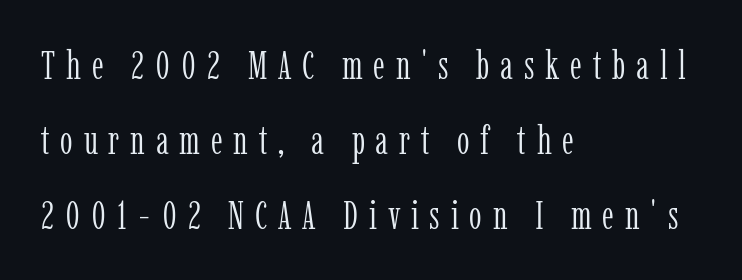
The space directly below the letters is spotless. In terms of letterform style, serifs are clearly present. The rendering anchors every line to the left-hand side. The line texture is sparse and dotted thanks to wide tracking. The lettering holds an erect, upright posture throughout. No heavy texture on the line: the type isn't bold.
